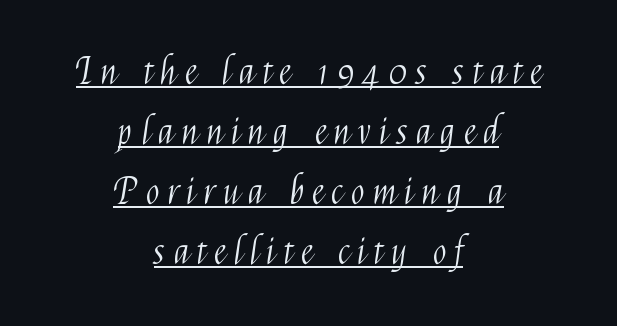
The leading is moderate, giving the passage an even texture. Neither beginnings nor endings align; midpoints do. Heft: none added — not bold. No feet cap the strokes, marking this as sans-serif type. Varying glyph widths throughout — classic text-font behaviour.
